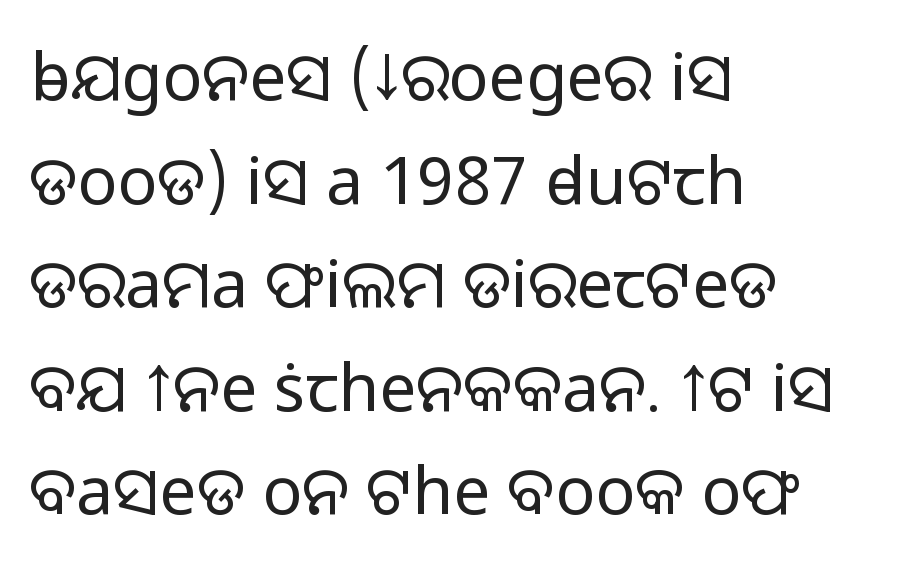
The font family rendered here belongs to the sans-serif group. The rendering uses a moderate line-height, typical for paragraphs. The rendering keeps characters at their native spacing. The strokes are not fattened; the text isn't bold. This rendering uses left alignment, leaving the right contour irregular. Check the space under the baseline: it is left empty.
